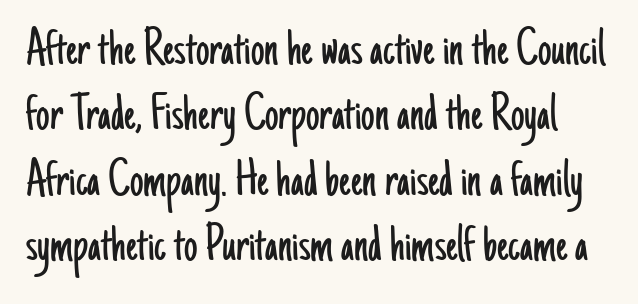
Q: Is the text bold? A: No.
Q: Is the text italic (slanted)? A: No, it is upright.
Q: Is the typeface a serif or a sans-serif typeface? A: Sans-serif.
Q: Is the text underlined? A: No.
Q: Is the spacing between letters normal or unusually wide? A: Normal.
Q: Width (condensed, normal, or wide)? A: Condensed.
Q: Stroke contrast? A: Low.
Q: x-height? A: Small.
Q: Monospaced? A: No.
